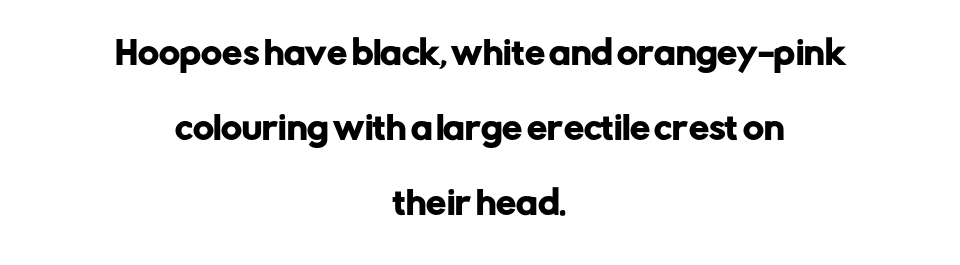
The image shows 32 px sans-serif type, upright; set centered, loose line spacing (2.35x), normal letter spacing, not underlined; low stroke contrast and a medium x-height.
